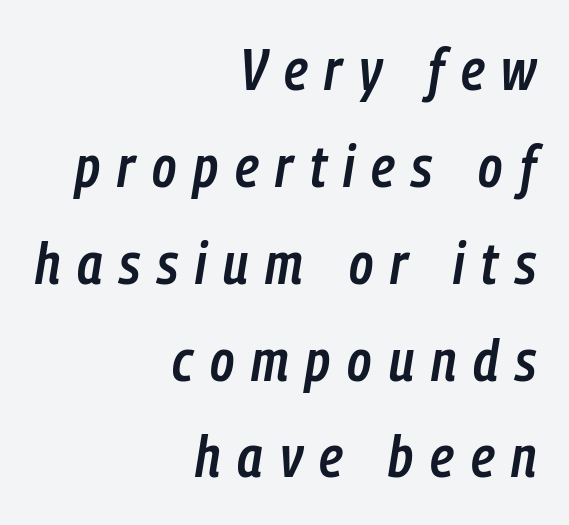
What's the leading like? Ordinary, nothing unusual. When letters slant like this, we call the style italic. The letters are spread apart with noticeably loose tracking. This sample has the flowing, uneven cadence of proportional lettering. In terms of weight, the rendering is demibold, just under bold.
